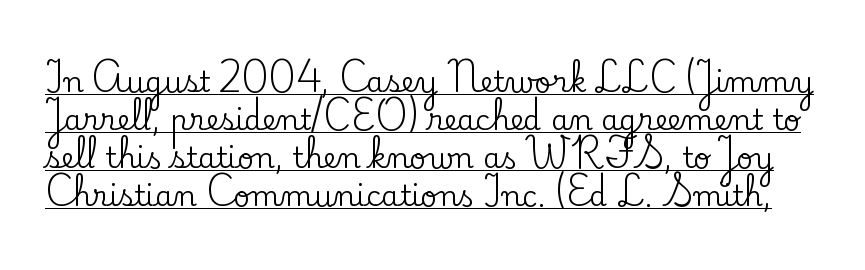
{"serif": "yes", "italic": "no", "width": "normal", "stroke_contrast": "low", "x_height": "small", "monospaced": "no", "underline": "yes", "line_spacing": "normal", "line_spacing_ratio": 1.31, "letter_spacing": "normal", "letter_spacing_em": 0.0, "glyph_px": 29}
